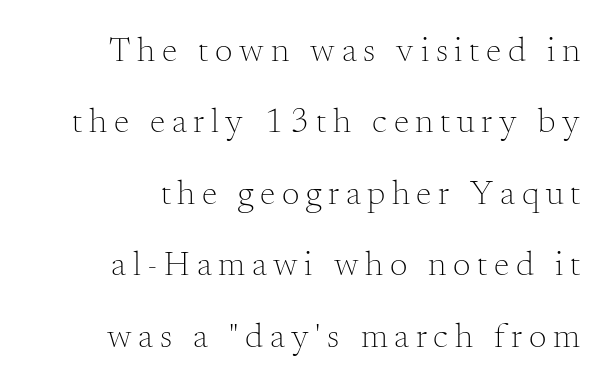
{"serif": "yes", "italic": "no", "bold": "no", "weight": "light", "width": "normal", "stroke_contrast": "medium", "x_height": "small", "monospaced": "no", "underline": "no", "line_spacing": "loose", "line_spacing_ratio": 2.04, "glyph_px": 35}
